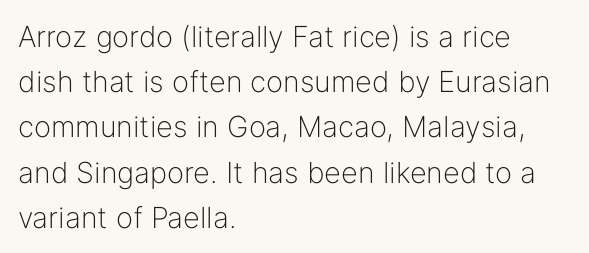
{"serif": "no", "italic": "no", "bold": "no", "weight": "light", "width": "normal", "stroke_contrast": "low", "x_height": "medium", "monospaced": "no", "underline": "no", "align": "left", "line_spacing": "normal", "line_spacing_ratio": 1.56, "letter_spacing": "normal", "letter_spacing_em": 0.0, "glyph_px": 29}
